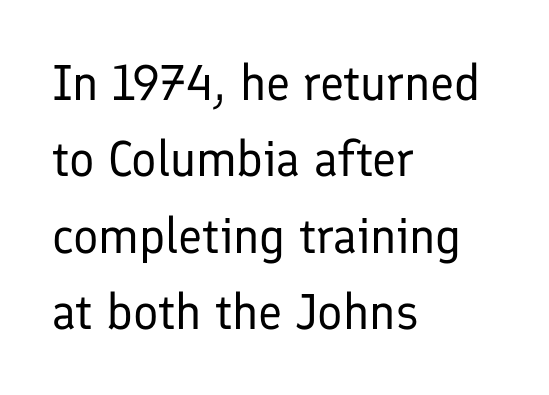
Check the space under the baseline: it is left empty. Here the designer chose a conventional face with non-uniform glyph widths. Observe the ordinary spacing: letters are neighbours, not strangers. The lettering holds an erect, upright posture throughout. Type style note: lacks serifs. Each new line begins a customary step beneath the previous one.
